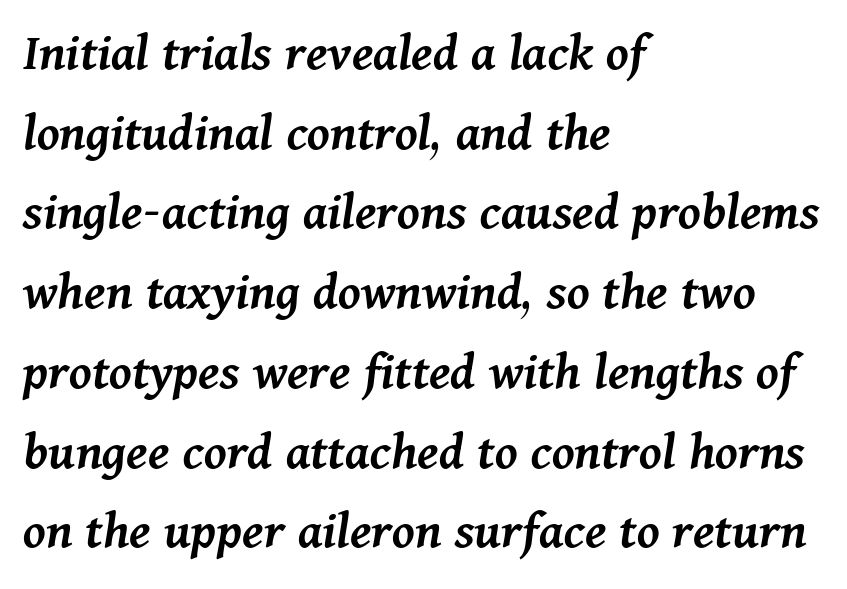
The image shows 55 px semibold type, italic (leaning right); set left-aligned, normal line spacing (1.45x), normal letter spacing, not underlined; medium stroke contrast and a medium x-height.
